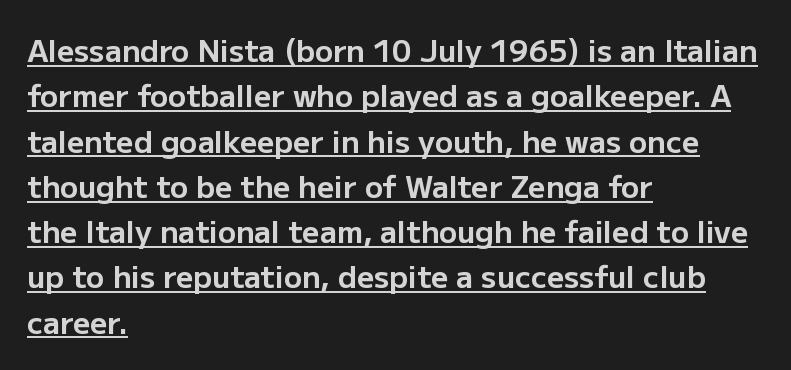
The image shows 30 px bold sans-serif type, upright; set left-aligned, normal line spacing (1.51x), normal letter spacing, underlined; low stroke contrast and a medium x-height.
